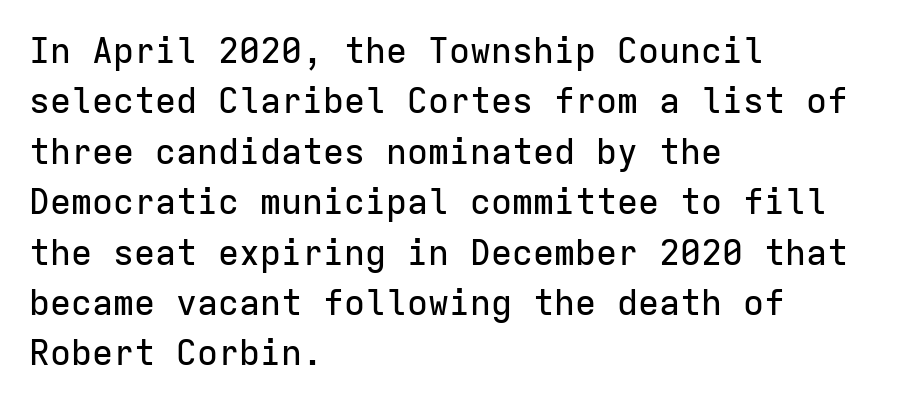
Q: Is the text italic (slanted)? A: No, it is upright.
Q: Is the typeface a serif or a sans-serif typeface? A: Sans-serif.
Q: Is the text underlined? A: No.
Q: How is the paragraph aligned? A: Left-aligned.
Q: Is the spacing between letters normal or unusually wide? A: Normal.
Q: Is the spacing between lines tight, normal or loose? A: Normal.
Q: Width (condensed, normal, or wide)? A: Normal.
Q: Stroke contrast? A: Low.
Q: x-height? A: Medium.
Q: Monospaced? A: Yes.
